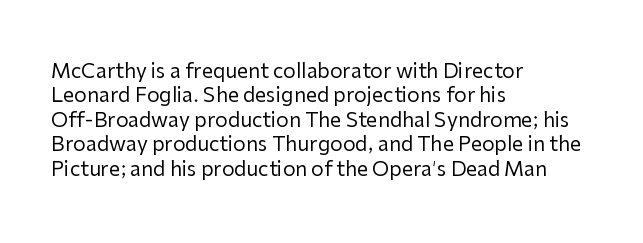
The image shows 20 px text type, upright; set left-aligned, line spacing 1.22x, normal letter spacing, not underlined.
